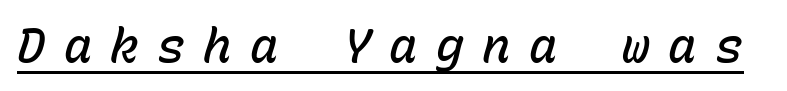
The image shows 47 px semibold type, italic (leaning right), monospaced; set unusually wide letter spacing (+0.39 em), underlined; low stroke contrast and a medium x-height.
